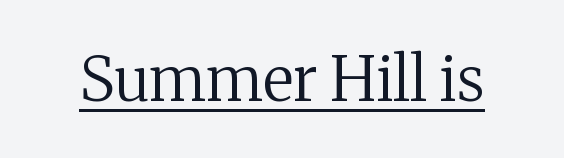
The image shows 61 px regular-weight serif type, upright; set normal letter spacing, underlined; medium stroke contrast and a medium x-height.
